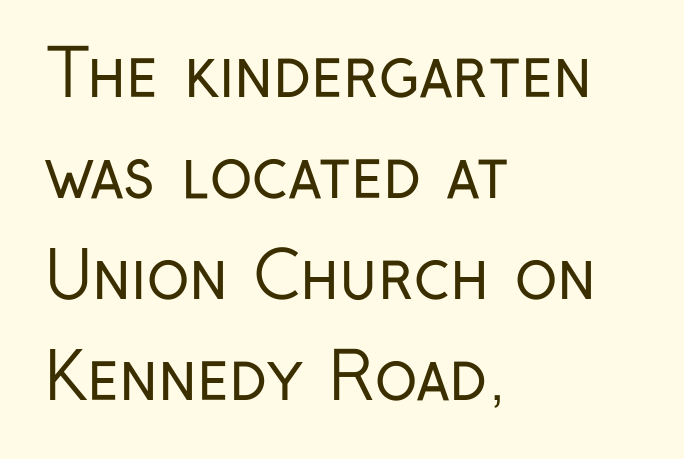
The image shows 64 px regular-weight, condensed sans-serif type, upright; set left-aligned, normal line spacing (1.58x), normal letter spacing, not underlined; low stroke contrast and a medium x-height.
